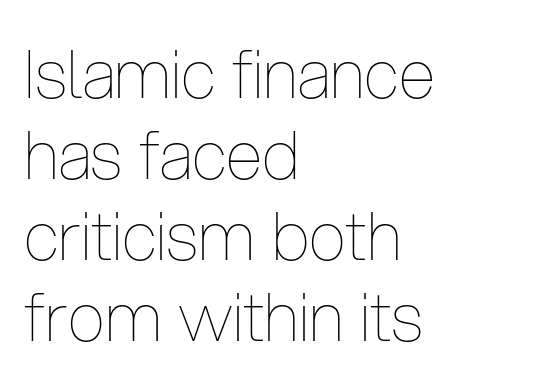
Q: Is the text bold? A: No.
Q: Is the text italic (slanted)? A: No, it is upright.
Q: Is the text underlined? A: No.
Q: How is the paragraph aligned? A: Left-aligned.
Q: Is the spacing between letters normal or unusually wide? A: Normal.
Q: Width (condensed, normal, or wide)? A: Condensed.
Q: Stroke contrast? A: Low.
Q: x-height? A: Medium.
Q: Monospaced? A: No.
